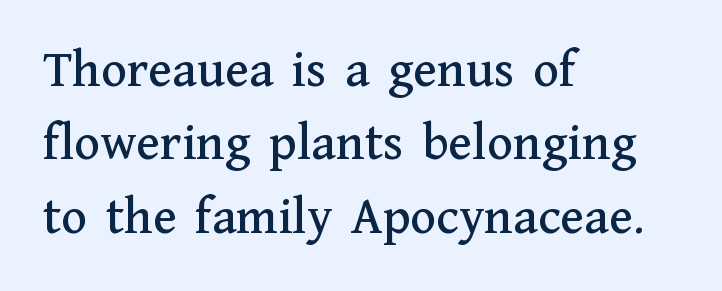
Q: Is the text italic (slanted)? A: No, it is upright.
Q: Is the typeface a serif or a sans-serif typeface? A: Serif.
Q: Is the text underlined? A: No.
Q: How is the paragraph aligned? A: Left-aligned.
Q: Is the spacing between letters normal or unusually wide? A: Normal.
Q: Is the spacing between lines tight, normal or loose? A: Normal.
Q: Width (condensed, normal, or wide)? A: Normal.
Q: Stroke contrast? A: Medium.
Q: x-height? A: Medium.
Q: Monospaced? A: No.
